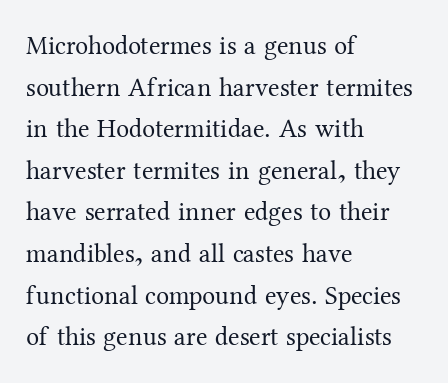
Q: Is the text bold? A: No.
Q: Is the text italic (slanted)? A: No, it is upright.
Q: Is the text underlined? A: No.
Q: How is the paragraph aligned? A: Left-aligned.
Q: Is the spacing between letters normal or unusually wide? A: Normal.
Q: Is the spacing between lines tight, normal or loose? A: Normal.
